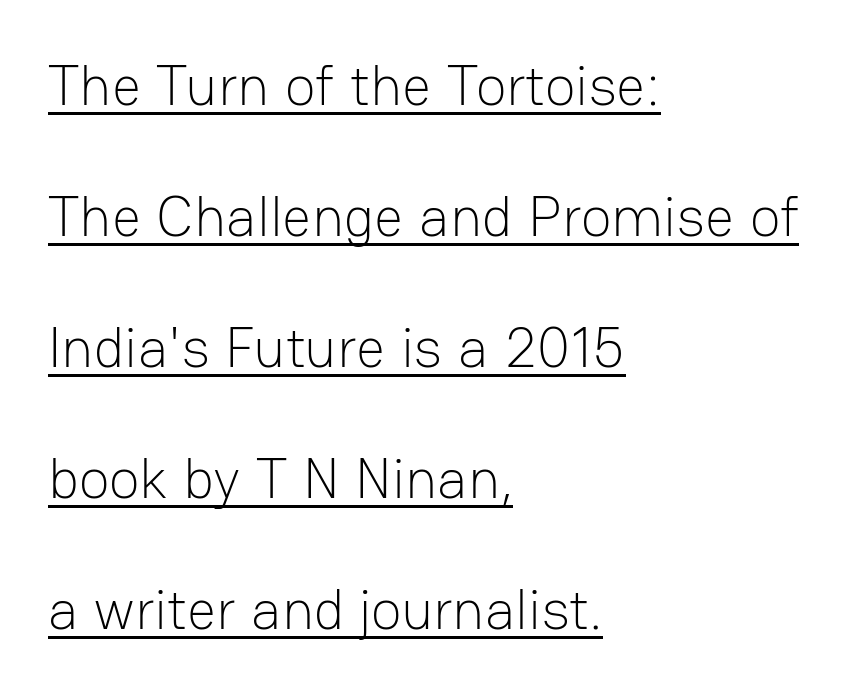
Q: Is the text bold? A: No.
Q: Is the text italic (slanted)? A: No, it is upright.
Q: Is the typeface a serif or a sans-serif typeface? A: Sans-serif.
Q: Is the text underlined? A: Yes.
Q: How is the paragraph aligned? A: Left-aligned.
Q: Is the spacing between letters normal or unusually wide? A: Normal.
Q: Is the spacing between lines tight, normal or loose? A: Loose.
Q: Width (condensed, normal, or wide)? A: Normal.
Q: Stroke contrast? A: Low.
Q: x-height? A: Medium.
Q: Monospaced? A: No.
